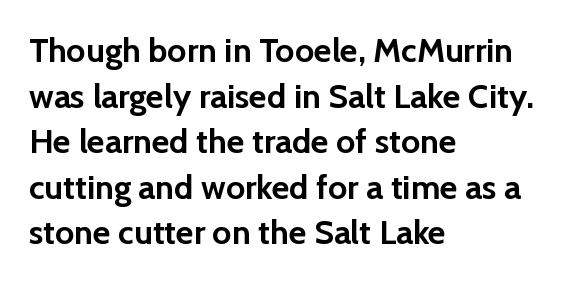
Q: Is the text bold? A: Yes.
Q: Is the text italic (slanted)? A: No, it is upright.
Q: Is the typeface a serif or a sans-serif typeface? A: Sans-serif.
Q: Is the text underlined? A: No.
Q: How is the paragraph aligned? A: Left-aligned.
Q: Is the spacing between letters normal or unusually wide? A: Normal.
Q: Is the spacing between lines tight, normal or loose? A: Normal.
Q: Width (condensed, normal, or wide)? A: Normal.
Q: Stroke contrast? A: Low.
Q: x-height? A: Medium.
Q: Monospaced? A: No.
